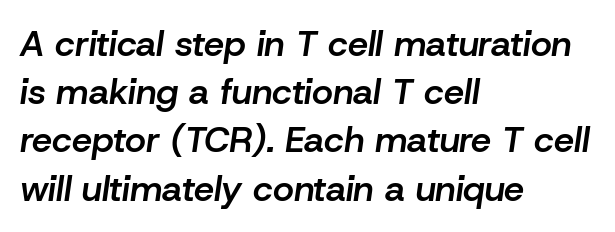
The image shows 36 px semibold type, italic (leaning right); set left-aligned, normal line spacing (1.34x), normal letter spacing, not underlined; low stroke contrast and a medium x-height.
